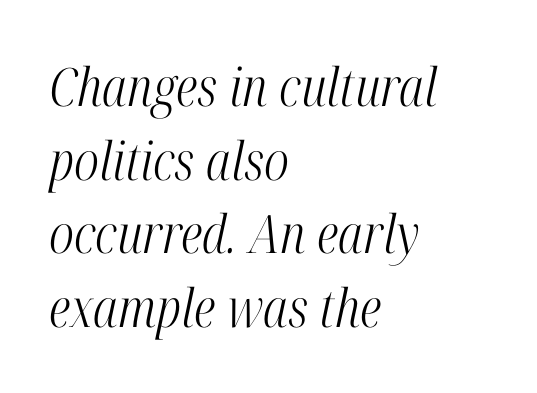
{"serif": "yes", "italic": "yes", "lean": "right", "slant_degrees": 12, "bold": "no", "weight": "light", "width": "condensed", "stroke_contrast": "high", "x_height": "medium", "monospaced": "no", "underline": "no", "align": "left", "line_spacing": "normal", "line_spacing_ratio": 1.39, "letter_spacing": "normal", "letter_spacing_em": 0.0, "glyph_px": 53}
